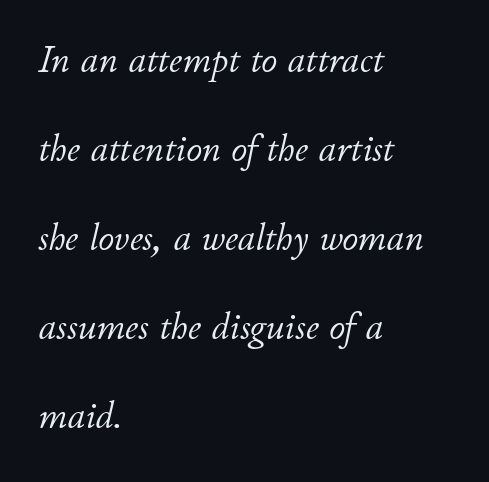
{"italic": "yes", "lean": "right", "slant_degrees": 11, "bold": "no", "weight": "light", "width": "normal", "stroke_contrast": "low", "x_height": "small", "monospaced": "no", "underline": "no", "align": "left", "line_spacing": "loose", "line_spacing_ratio": 2.28, "letter_spacing": "normal", "letter_spacing_em": 0.0, "glyph_px": 39}
